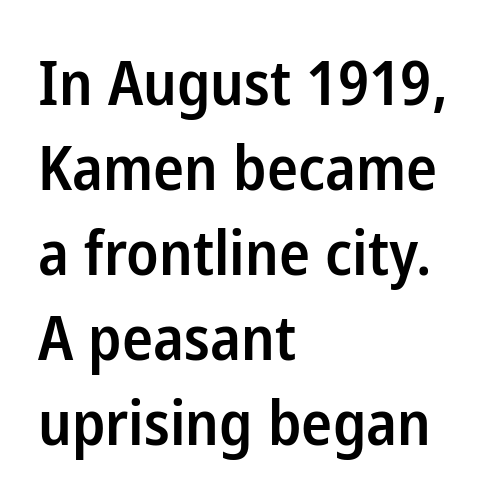
Inter-character spacing is left at the font's built-in metrics. The lines sit at an ordinary, default distance from one another. The font family rendered here belongs to the sans-serif group. These lines are rendered in a variable-pitch font.
